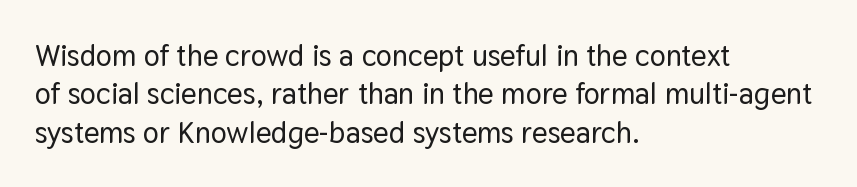
Q: Is the text italic (slanted)? A: No, it is upright.
Q: Is the typeface a serif or a sans-serif typeface? A: Sans-serif.
Q: Is the text underlined? A: No.
Q: How is the paragraph aligned? A: Left-aligned.
Q: Is the spacing between letters normal or unusually wide? A: Normal.
Q: Is the spacing between lines tight, normal or loose? A: Normal.
Q: Width (condensed, normal, or wide)? A: Normal.
Q: Stroke contrast? A: Low.
Q: x-height? A: Medium.
Q: Monospaced? A: No.
